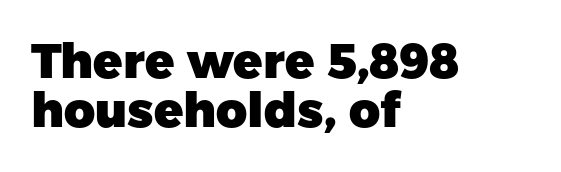
{"serif": "no", "italic": "no", "bold": "yes", "weight": "heavy", "width": "normal", "stroke_contrast": "low", "x_height": "medium", "monospaced": "no", "underline": "no", "align": "left", "line_spacing": "tight", "line_spacing_ratio": 1.03, "letter_spacing": "normal", "letter_spacing_em": 0.0, "glyph_px": 48}
